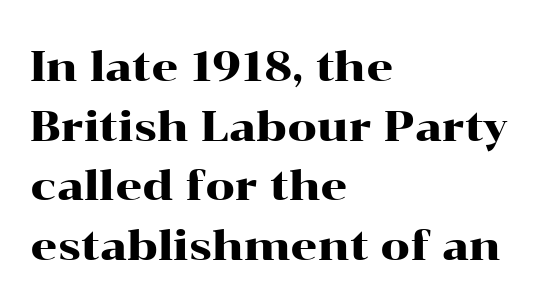
Q: Is the text italic (slanted)? A: No, it is upright.
Q: Is the typeface a serif or a sans-serif typeface? A: Serif.
Q: Is the text underlined? A: No.
Q: How is the paragraph aligned? A: Left-aligned.
Q: Is the spacing between letters normal or unusually wide? A: Normal.
Q: Is the spacing between lines tight, normal or loose? A: Normal.
Q: Width (condensed, normal, or wide)? A: Wide.
Q: Stroke contrast? A: High.
Q: x-height? A: Medium.
Q: Monospaced? A: No.
